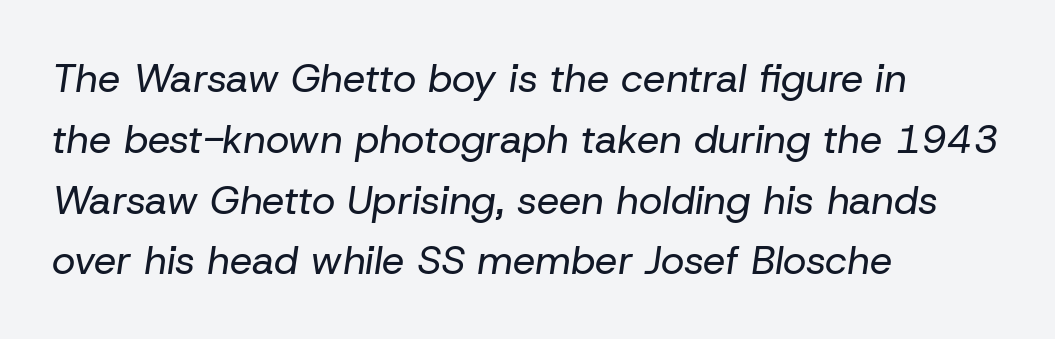
The setting favours the left margin, as ordinary paragraphs usually do. These lines sit exactly where default settings would place them. The typography opts for an oblique posture over an upright one. Here the designer chose a conventional face with non-uniform glyph widths. Letter spacing: default.
